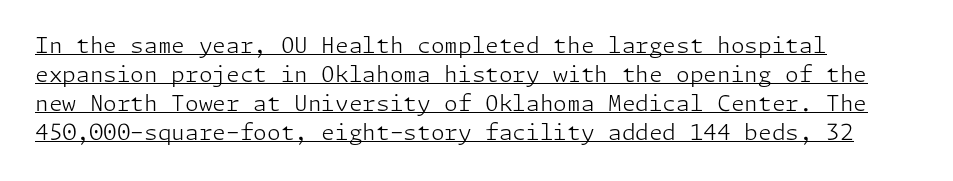
Line beginnings align vertically; line endings do not. Notice how the stems are strictly vertical — no italics here. A baseline rule has been typeset under these characters. This sample uses plain, unmodified letter spacing. The face looks like a standard text weight, possibly lighter. The designer left line spacing at the default.
